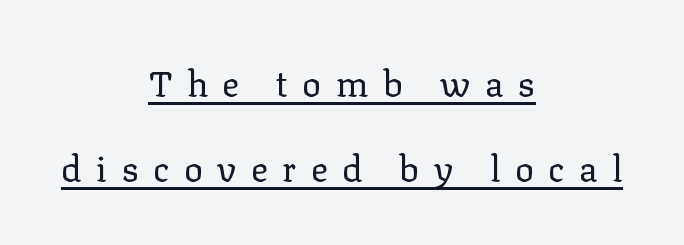
Q: Is the text bold? A: No.
Q: Is the text italic (slanted)? A: No, it is upright.
Q: Is the typeface a serif or a sans-serif typeface? A: Serif.
Q: Is the text underlined? A: Yes.
Q: How is the paragraph aligned? A: Centered.
Q: Is the spacing between letters normal or unusually wide? A: Unusually wide.
Q: Is the spacing between lines tight, normal or loose? A: Loose.
Q: Width (condensed, normal, or wide)? A: Normal.
Q: Stroke contrast? A: Low.
Q: x-height? A: Medium.
Q: Monospaced? A: No.
